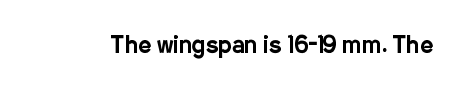
Each word holds together tightly as a unit, with standard inter-letter gaps. Posture: upright roman. The specimen omits any rule beneath the text block's lines.
